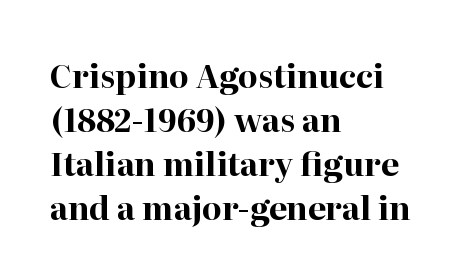
{"serif": "yes", "italic": "no", "bold": "yes", "weight": "bold", "width": "normal", "stroke_contrast": "high", "x_height": "medium", "monospaced": "no", "underline": "no", "align": "left", "line_spacing": "normal", "line_spacing_ratio": 1.37, "letter_spacing": "normal", "letter_spacing_em": 0.0, "glyph_px": 32}
